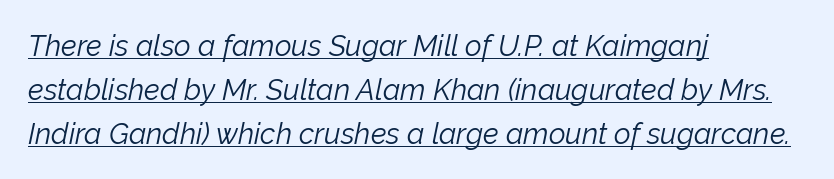
{"italic": "yes", "lean": "right", "slant_degrees": 12, "bold": "no", "weight": "light", "width": "normal", "stroke_contrast": "low", "x_height": "medium", "monospaced": "no", "underline": "yes", "align": "left", "line_spacing": "normal", "line_spacing_ratio": 1.51, "letter_spacing": "normal", "letter_spacing_em": 0.0, "glyph_px": 29}
